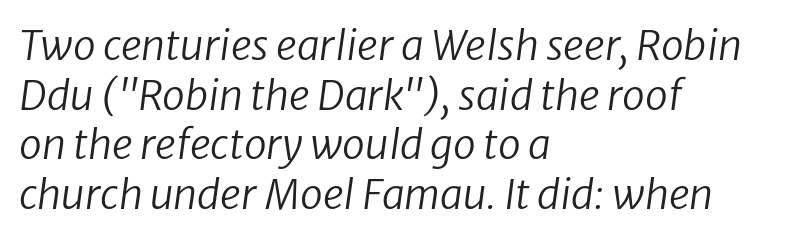
Q: Is the text bold? A: No.
Q: Is the text italic (slanted)? A: Yes, it leans right by about 8 degrees.
Q: Is the text underlined? A: No.
Q: How is the paragraph aligned? A: Left-aligned.
Q: Is the spacing between letters normal or unusually wide? A: Normal.
Q: Width (condensed, normal, or wide)? A: Normal.
Q: Stroke contrast? A: Low.
Q: x-height? A: Medium.
Q: Monospaced? A: No.
